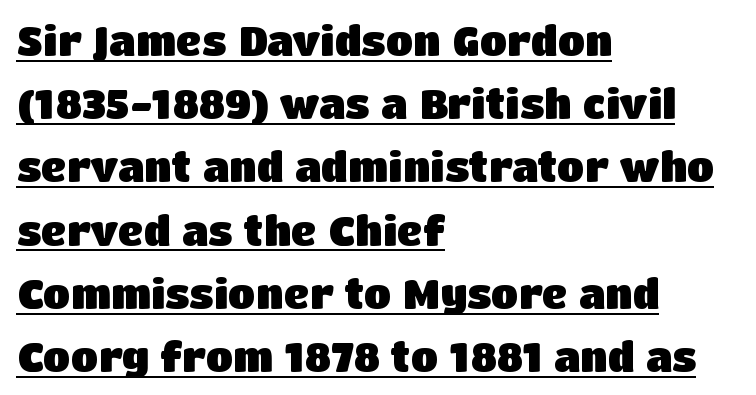
The image shows 40 px heavy sans-serif type, upright; set left-aligned, normal line spacing (1.58x), normal letter spacing, underlined; low stroke contrast and a large x-height.
